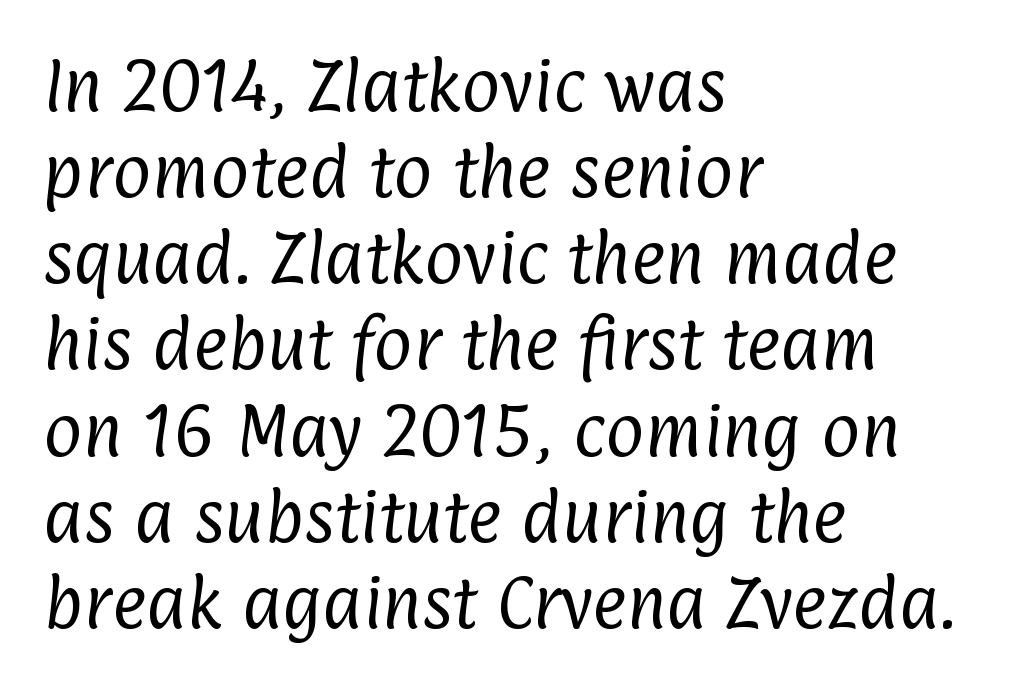
{"serif": "no", "bold": "no", "weight": "regular", "width": "condensed", "stroke_contrast": "low", "x_height": "medium", "monospaced": "no", "underline": "no", "align": "left", "line_spacing": "normal", "line_spacing_ratio": 1.46, "letter_spacing": "normal", "letter_spacing_em": 0.0, "glyph_px": 59}
